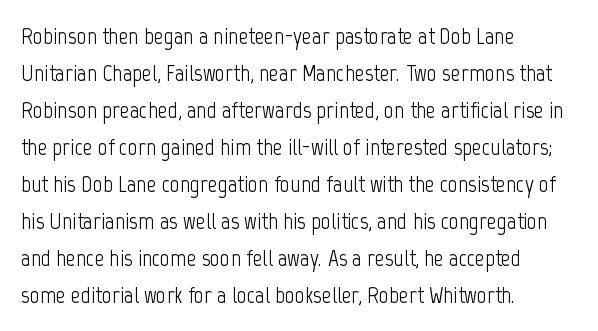
Q: Is the text bold? A: No.
Q: Is the text italic (slanted)? A: No, it is upright.
Q: Is the text underlined? A: No.
Q: How is the paragraph aligned? A: Left-aligned.
Q: Is the spacing between letters normal or unusually wide? A: Normal.
Q: Is the spacing between lines tight, normal or loose? A: Normal.
